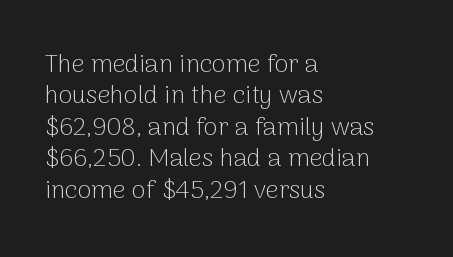
No letter is thick-stroked: the sample isn't bold. This is roman type, the default non-slanted kind. One glance says typical: line gaps are just what's usual. Plain, unruled lines of type. This sample is left-justified, so line endings fall wherever the words run out.
